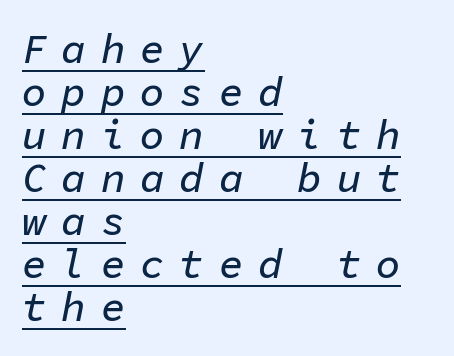
{"italic": "yes", "lean": "right", "slant_degrees": 11, "width": "normal", "stroke_contrast": "low", "x_height": "medium", "monospaced": "yes", "underline": "yes", "align": "left", "line_spacing": "tight", "line_spacing_ratio": 1.05, "letter_spacing": "wide", "letter_spacing_em": 0.36, "glyph_px": 41}
